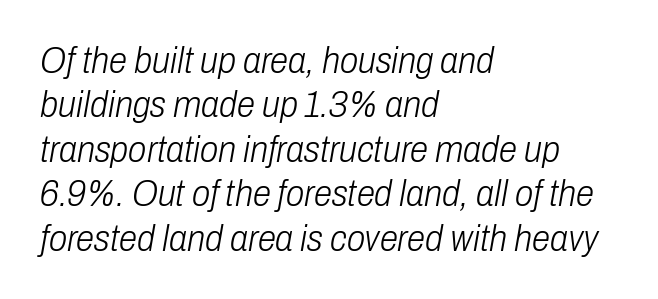
Do the characters align in a grid? No, the font is proportional. Slanted lettering throughout. Check under the words: just untouched page. Caption: face not bold, strokes unweighted. Teacher's note: observe the even left margin — that is flush-left alignment.
